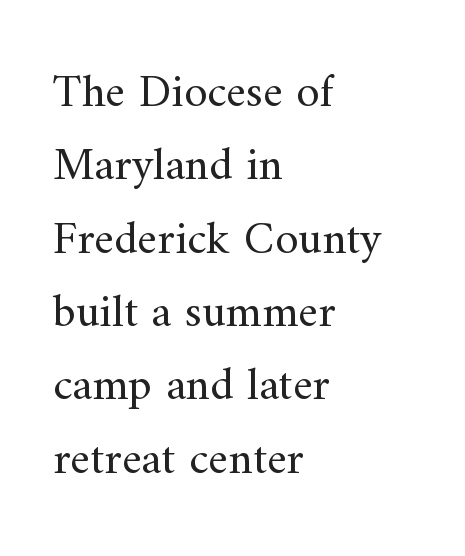
{"serif": "yes", "italic": "no", "bold": "no", "weight": "regular", "width": "normal", "stroke_contrast": "medium", "x_height": "small", "monospaced": "no", "underline": "no", "align": "left", "line_spacing": "normal", "line_spacing_ratio": 1.56, "letter_spacing": "normal", "letter_spacing_em": 0.0, "glyph_px": 47}
